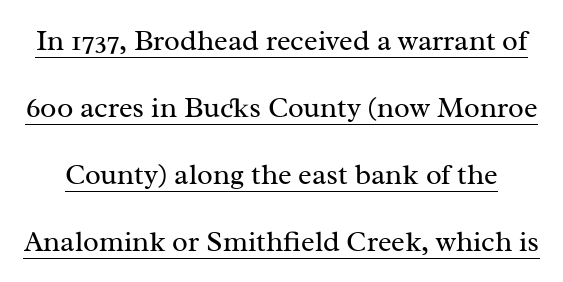
The image shows 29 px regular-weight serif type, upright; set loose line spacing (2.31x), normal letter spacing, underlined; medium stroke contrast and a medium x-height.
